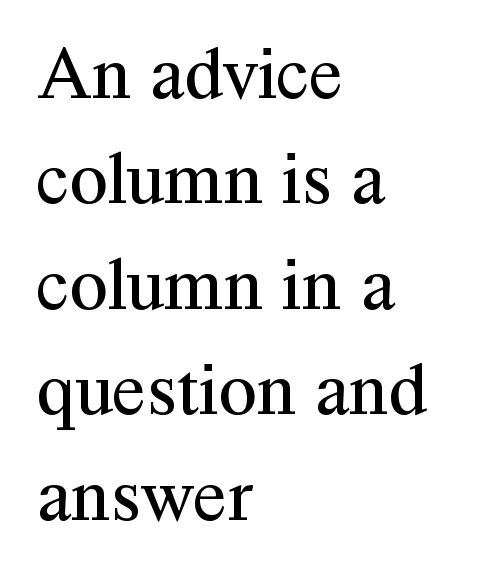
{"serif": "yes", "italic": "no", "bold": "no", "weight": "regular", "width": "normal", "stroke_contrast": "medium", "x_height": "medium", "monospaced": "no", "underline": "no", "align": "left", "line_spacing": "normal", "line_spacing_ratio": 1.37, "letter_spacing": "normal", "letter_spacing_em": 0.0, "glyph_px": 77}
